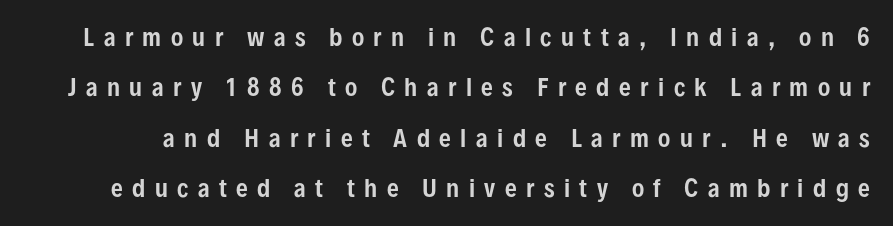
Q: Is the text italic (slanted)? A: No, it is upright.
Q: Is the text underlined? A: No.
Q: Is the spacing between letters normal or unusually wide? A: Unusually wide.
Q: Is the spacing between lines tight, normal or loose? A: Loose.
